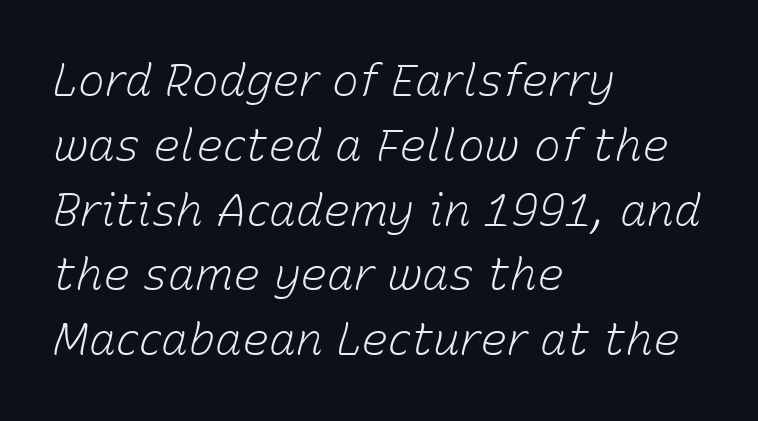
Q: Is the text bold? A: No.
Q: Is the text italic (slanted)? A: Yes, it leans right by about 15 degrees.
Q: Is the text underlined? A: No.
Q: How is the paragraph aligned? A: Left-aligned.
Q: Is the spacing between letters normal or unusually wide? A: Normal.
Q: Is the spacing between lines tight, normal or loose? A: Normal.
Q: Width (condensed, normal, or wide)? A: Normal.
Q: Stroke contrast? A: Low.
Q: x-height? A: Medium.
Q: Monospaced? A: No.
